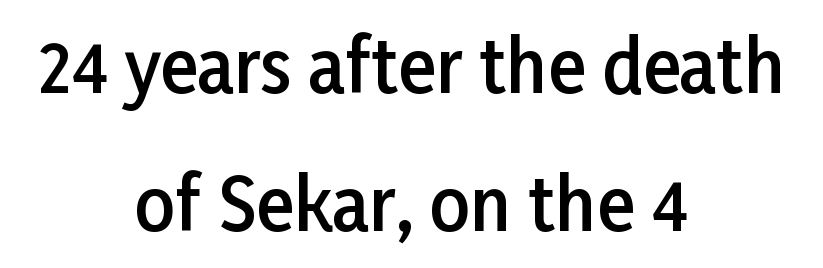
A bare baseline throughout the passage. Honestly, the rows look like they've been pulled way apart. Slightly chunky letters — semibold, I'd say, not full bold. Characters follow at the spacing the type designer built in. These lines stack symmetrically, like a column narrowing and widening about its center. This is the regular roman posture of the typeface.
